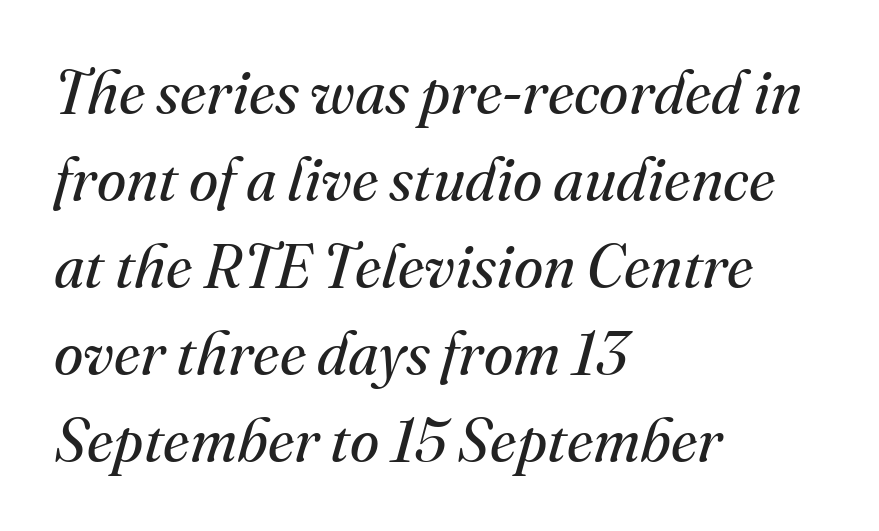
The image shows 60 px regular-weight serif type, italic (leaning right); set left-aligned, normal line spacing (1.45x), normal letter spacing, not underlined; medium stroke contrast and a small x-height.
